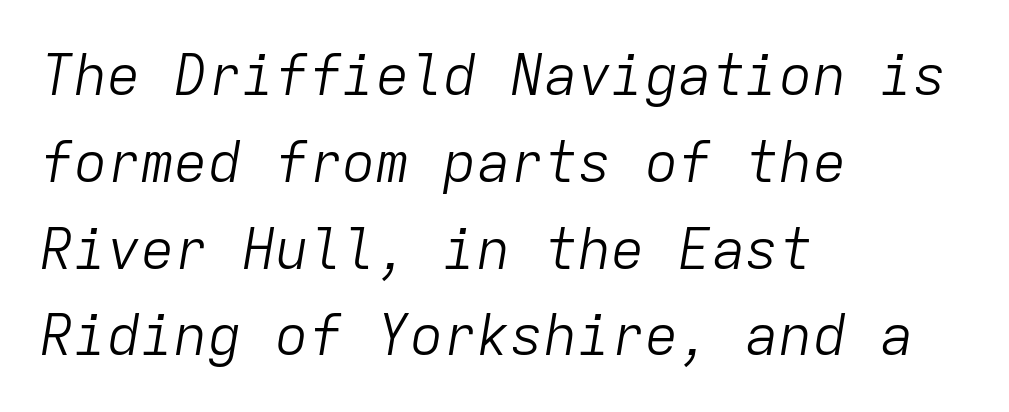
Left-aligned paragraph, ragged on the right. It's the slanting kind of type. A typesetter would call this leading conventional body-copy spacing. The specimen omits any rule beneath the text block's lines.
